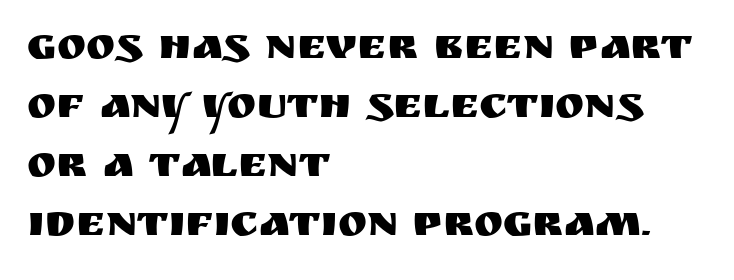
{"serif": "no", "italic": "no", "width": "normal", "stroke_contrast": "medium", "x_height": "large", "monospaced": "no", "underline": "no", "align": "left", "line_spacing": "normal", "line_spacing_ratio": 1.34, "letter_spacing": "normal", "letter_spacing_em": 0.0, "glyph_px": 44}
